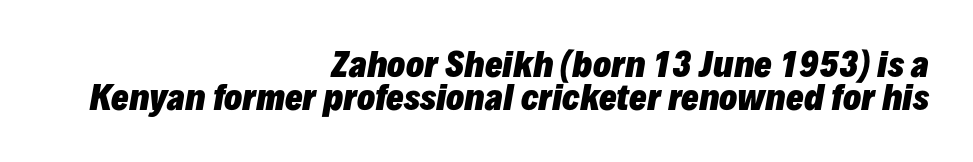
Q: Is the text bold? A: Yes.
Q: Is the text italic (slanted)? A: Yes, it leans right by about 10 degrees.
Q: Is the text underlined? A: No.
Q: How is the paragraph aligned? A: Right-aligned.
Q: Is the spacing between letters normal or unusually wide? A: Normal.
Q: Is the spacing between lines tight, normal or loose? A: Tight.
Q: Width (condensed, normal, or wide)? A: Normal.
Q: Stroke contrast? A: Low.
Q: x-height? A: Medium.
Q: Monospaced? A: No.
